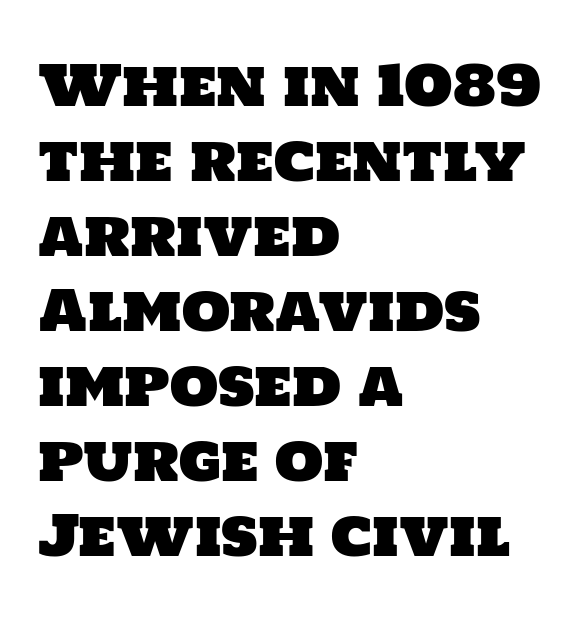
The lines sit at an ordinary, default distance from one another. These lines stack with their left ends in a neat column. There is no visible air inserted between adjacent glyphs. Rule under the text: the space is simply empty. The rendering uses natural spacing where letterforms have individual widths. Nothing sits at the stroke ends, so this counts as sans-serif.
